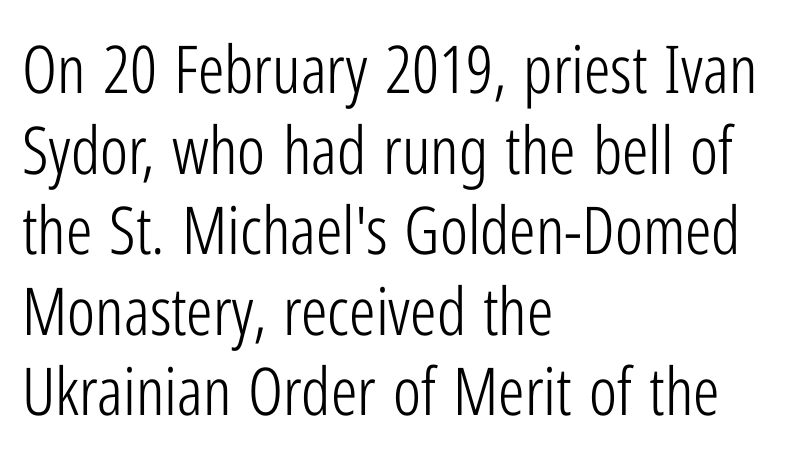
The image shows 66 px light, condensed sans-serif type, upright; set left-aligned, line spacing 1.22x, normal letter spacing, not underlined; low stroke contrast and a medium x-height.
